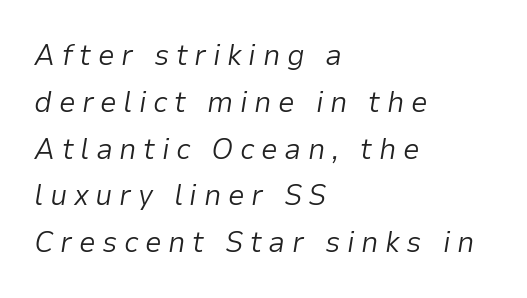
Q: Is the text bold? A: No.
Q: Is the text italic (slanted)? A: Yes, it leans right by about 9 degrees.
Q: Is the text underlined? A: No.
Q: How is the paragraph aligned? A: Left-aligned.
Q: Is the spacing between letters normal or unusually wide? A: Unusually wide.
Q: Is the spacing between lines tight, normal or loose? A: Normal.
Q: Width (condensed, normal, or wide)? A: Normal.
Q: Stroke contrast? A: Low.
Q: x-height? A: Medium.
Q: Monospaced? A: No.
